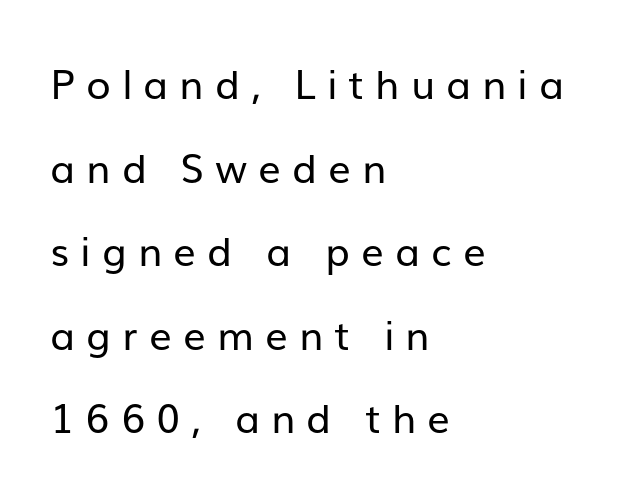
{"serif": "no", "italic": "no", "bold": "no", "weight": "regular", "width": "normal", "stroke_contrast": "low", "x_height": "medium", "monospaced": "no", "underline": "no", "align": "left", "line_spacing": "loose", "line_spacing_ratio": 2.09, "letter_spacing": "wide", "letter_spacing_em": 0.28, "glyph_px": 40}
